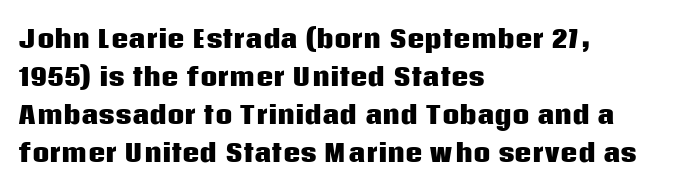
{"italic": "no", "bold": "yes", "underline": "no", "align": "left", "line_spacing": "normal", "line_spacing_ratio": 1.58, "letter_spacing": "normal", "letter_spacing_em": 0.0, "glyph_px": 24}
